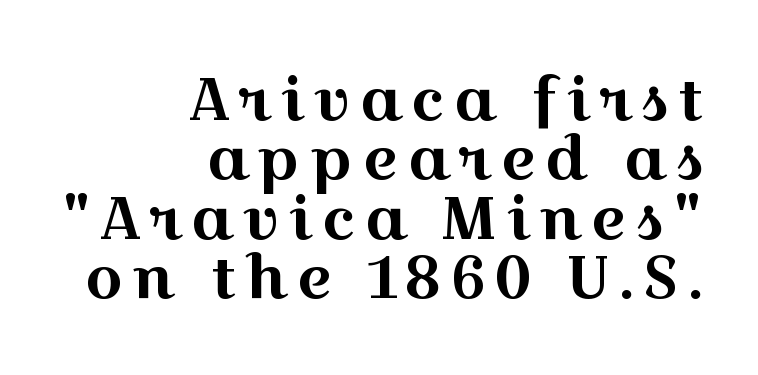
A serif font was chosen for this passage. Lines of text with bare space underneath. You could not count columns in this text — the font is proportionally spaced. A typesetter would call this leading minimal, almost set solid. The rendering anchors every line to the right-hand side.
